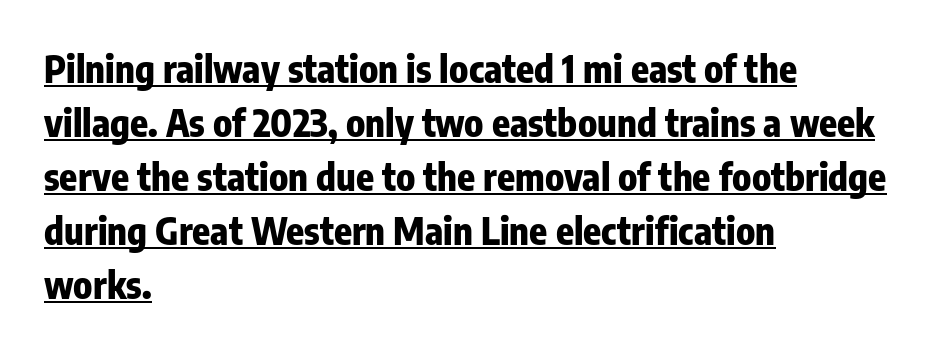
This sample uses a sans-serif face. Does extra space separate the letters? No, they use regular spacing. Strokes here are thick enough to call this a true bold. The letters stand upright; this is a roman face. Regarding leading, the lines here are spaced in the standard way.
